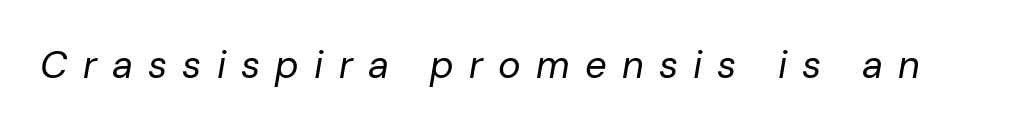
The image shows 38 px regular-weight type, italic (leaning right); set unusually wide letter spacing (+0.4 em), not underlined; low stroke contrast and a medium x-height.
